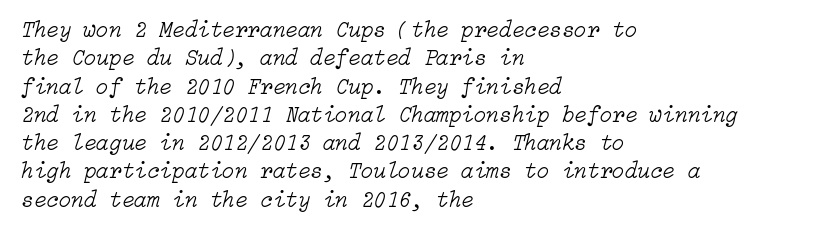
These lines were composed using italics. This sample uses plain, unmodified letter spacing. One-word summary of the alignment: left. Caption: face not bold, strokes unweighted. Anything drawn beneath the words? Only blank space.
